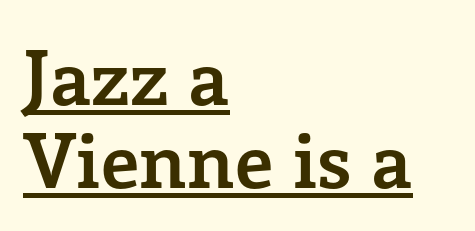
{"serif": "yes", "italic": "no", "bold": "yes", "weight": "semibold", "width": "normal", "stroke_contrast": "low", "x_height": "medium", "monospaced": "no", "underline": "yes", "align": "left", "line_spacing": "tight", "line_spacing_ratio": 1.09, "letter_spacing": "normal", "letter_spacing_em": 0.0, "glyph_px": 76}
